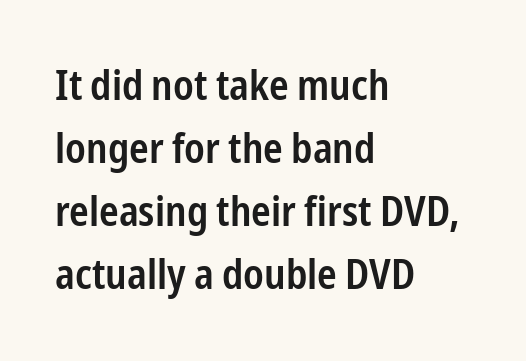
The image shows 42 px semibold, condensed sans-serif type, upright; set left-aligned, normal line spacing (1.5x), normal letter spacing, not underlined; low stroke contrast and a medium x-height.
